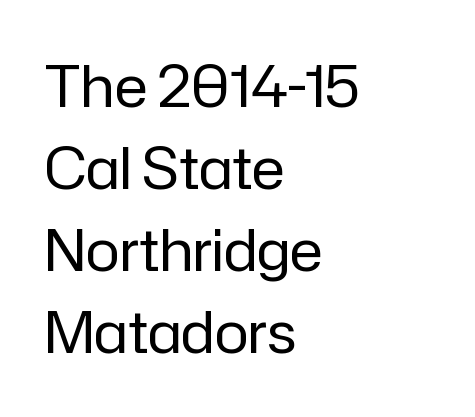
{"serif": "no", "italic": "no", "bold": "no", "weight": "regular", "width": "normal", "stroke_contrast": "low", "x_height": "medium", "monospaced": "no", "underline": "no", "align": "left", "line_spacing": "normal", "line_spacing_ratio": 1.44, "letter_spacing": "normal", "letter_spacing_em": 0.0, "glyph_px": 57}
